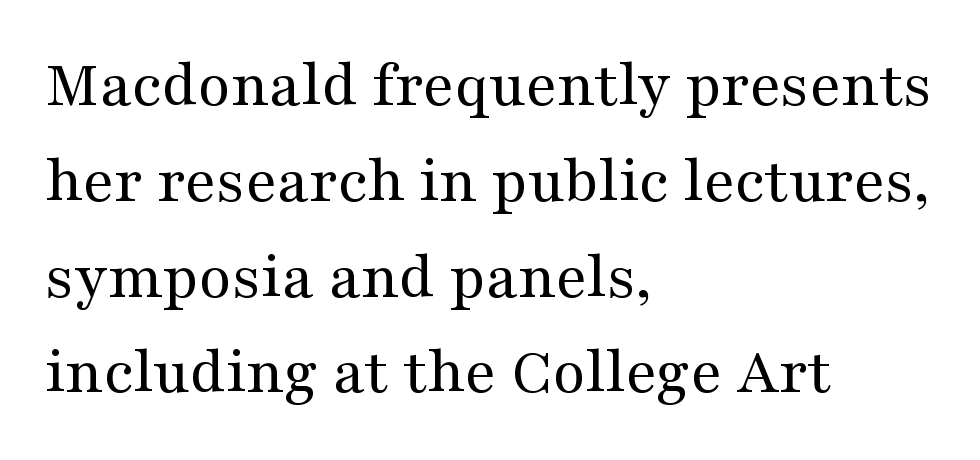
{"serif": "yes", "italic": "no", "bold": "no", "weight": "regular", "width": "wide", "stroke_contrast": "medium", "x_height": "medium", "monospaced": "no", "underline": "no", "align": "left", "line_spacing": "normal", "line_spacing_ratio": 1.43, "letter_spacing": "normal", "letter_spacing_em": 0.0, "glyph_px": 67}
